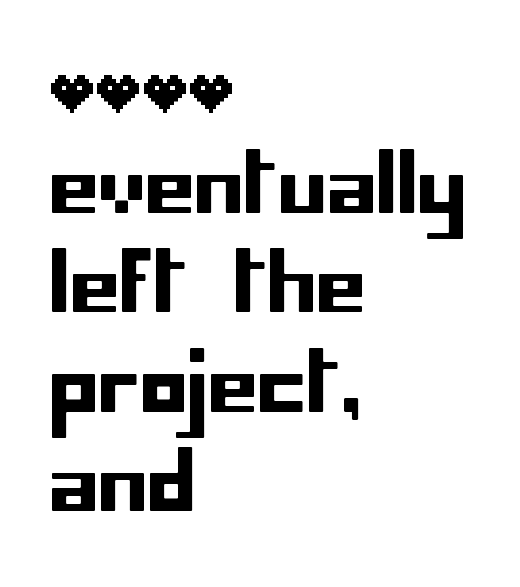
The image shows 79 px sans-serif type, upright; set left-aligned, normal line spacing (1.26x), normal letter spacing, not underlined; low stroke contrast and a large x-height.
